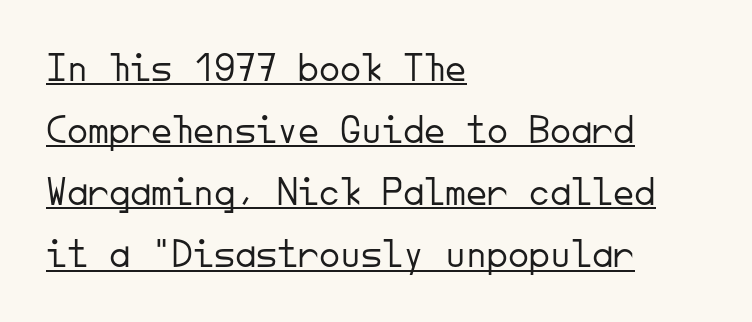
Q: Is the text bold? A: No.
Q: Is the text italic (slanted)? A: No, it is upright.
Q: Is the typeface a serif or a sans-serif typeface? A: Sans-serif.
Q: Is the text underlined? A: Yes.
Q: How is the paragraph aligned? A: Left-aligned.
Q: Is the spacing between letters normal or unusually wide? A: Normal.
Q: Is the spacing between lines tight, normal or loose? A: Normal.
Q: Width (condensed, normal, or wide)? A: Normal.
Q: Stroke contrast? A: Low.
Q: x-height? A: Small.
Q: Monospaced? A: Yes.
